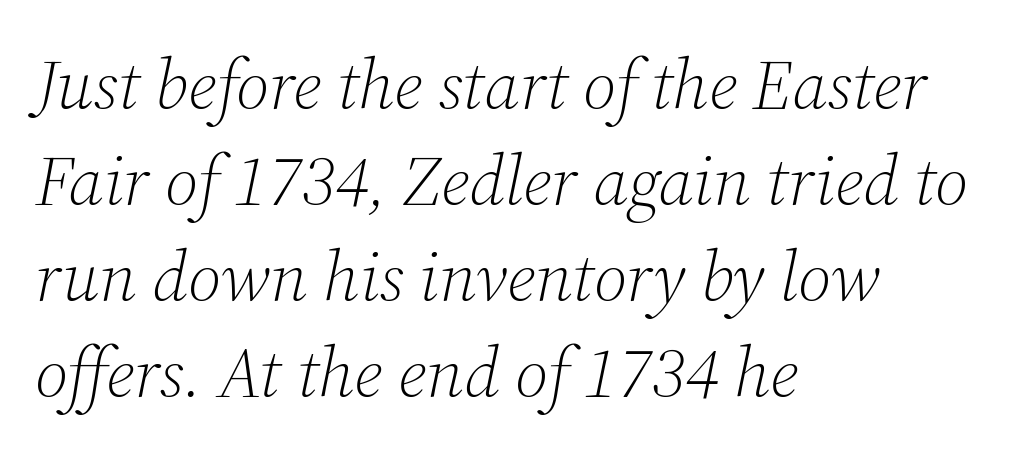
Q: Is the text bold? A: No.
Q: Is the text italic (slanted)? A: Yes, it leans right by about 12 degrees.
Q: Is the typeface a serif or a sans-serif typeface? A: Serif.
Q: Is the text underlined? A: No.
Q: How is the paragraph aligned? A: Left-aligned.
Q: Is the spacing between letters normal or unusually wide? A: Normal.
Q: Is the spacing between lines tight, normal or loose? A: Normal.
Q: Width (condensed, normal, or wide)? A: Normal.
Q: Stroke contrast? A: Medium.
Q: x-height? A: Medium.
Q: Monospaced? A: No.
